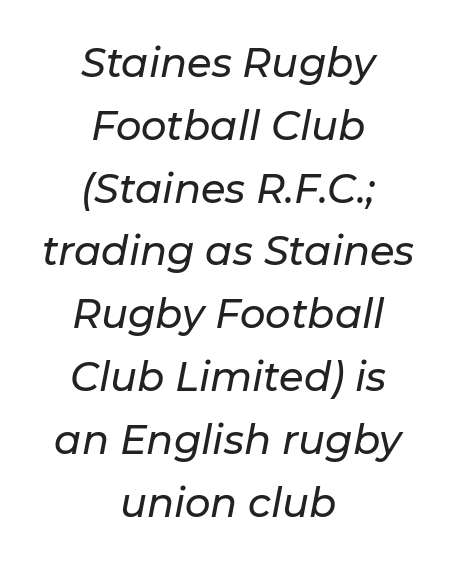
The image shows 40 px text type, italic (leaning right); set centered, normal line spacing (1.57x), normal letter spacing, not underlined; low stroke contrast and a medium x-height.
